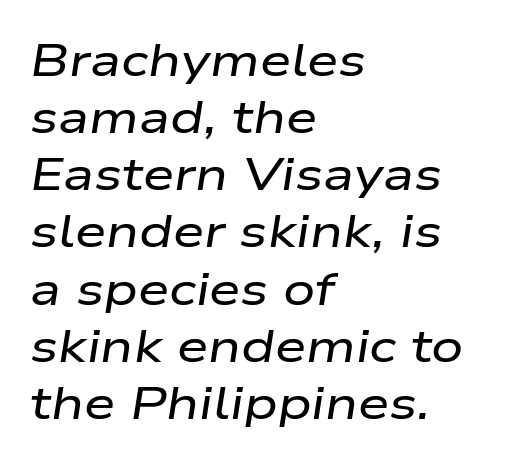
The axis of the letterforms is tilted away from vertical. Students, note that the glyphs here touch the page at normal intervals. This sample is left-justified, so line endings fall wherever the words run out. Leading matches the norm, producing a regular column.
